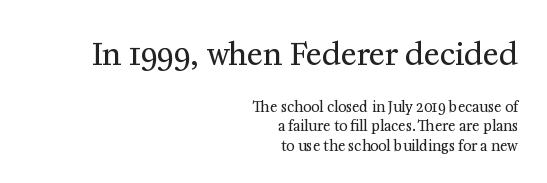
Q: Is the text bold? A: No.
Q: Is the text italic (slanted)? A: No, it is upright.
Q: Is the typeface a serif or a sans-serif typeface? A: Serif.
Q: Is the text underlined? A: No.
Q: How is the paragraph aligned? A: Right-aligned.
Q: Is the spacing between letters normal or unusually wide? A: Normal.
Q: Is the spacing between lines tight, normal or loose? A: Normal.
Q: Which block of text is set in a larger size, the first (top) or the second (bottom)? A: The first (top) one.
Q: Width (condensed, normal, or wide)? A: Normal.
Q: Stroke contrast? A: Medium.
Q: x-height? A: Medium.
Q: Monospaced? A: No.
